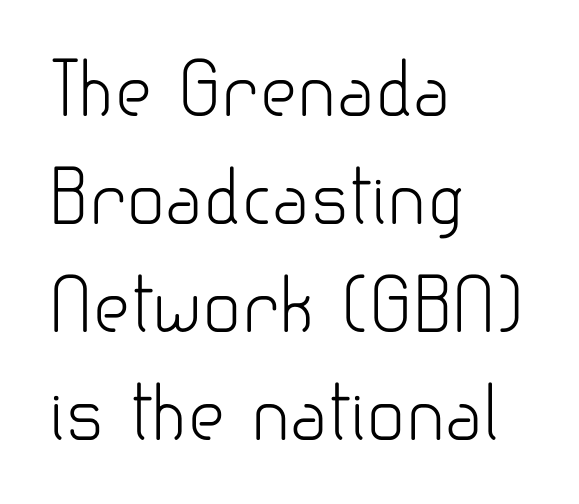
Q: Is the text bold? A: No.
Q: Is the text italic (slanted)? A: No, it is upright.
Q: Is the typeface a serif or a sans-serif typeface? A: Sans-serif.
Q: Is the text underlined? A: No.
Q: How is the paragraph aligned? A: Left-aligned.
Q: Is the spacing between letters normal or unusually wide? A: Normal.
Q: Is the spacing between lines tight, normal or loose? A: Normal.
Q: Width (condensed, normal, or wide)? A: Normal.
Q: Stroke contrast? A: Low.
Q: x-height? A: Small.
Q: Monospaced? A: No.
